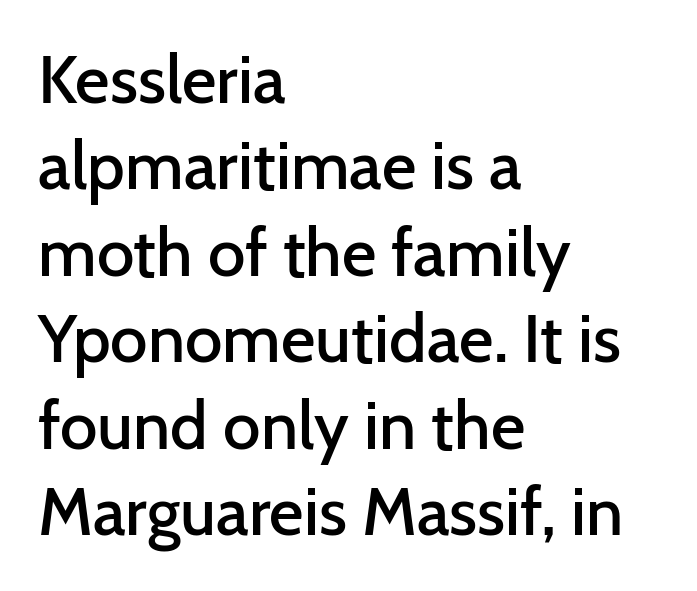
Q: Is the text bold? A: Semi-bold.
Q: Is the text italic (slanted)? A: No, it is upright.
Q: Is the typeface a serif or a sans-serif typeface? A: Sans-serif.
Q: Is the text underlined? A: No.
Q: How is the paragraph aligned? A: Left-aligned.
Q: Is the spacing between letters normal or unusually wide? A: Normal.
Q: Is the spacing between lines tight, normal or loose? A: Normal.
Q: Width (condensed, normal, or wide)? A: Normal.
Q: Stroke contrast? A: Low.
Q: x-height? A: Medium.
Q: Monospaced? A: No.
